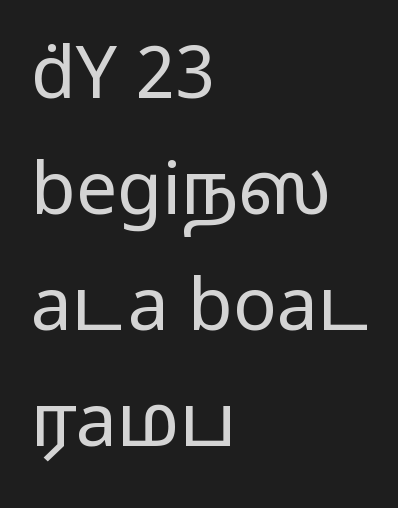
Q: Is the text bold? A: No.
Q: Is the text italic (slanted)? A: No, it is upright.
Q: Is the typeface a serif or a sans-serif typeface? A: Sans-serif.
Q: Is the text underlined? A: No.
Q: How is the paragraph aligned? A: Left-aligned.
Q: Is the spacing between letters normal or unusually wide? A: Normal.
Q: Is the spacing between lines tight, normal or loose? A: Normal.
Q: Width (condensed, normal, or wide)? A: Wide.
Q: Stroke contrast? A: Low.
Q: x-height? A: Medium.
Q: Monospaced? A: No.
